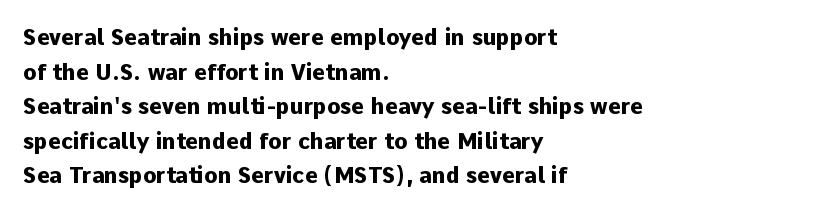
This sample uses an upright cut, with every glyph sitting square on the baseline. Whoever set this chose a conventional vertical rhythm. Students, note that the glyphs here touch the page at normal intervals. Strokes here are thick enough to call this a true bold.
